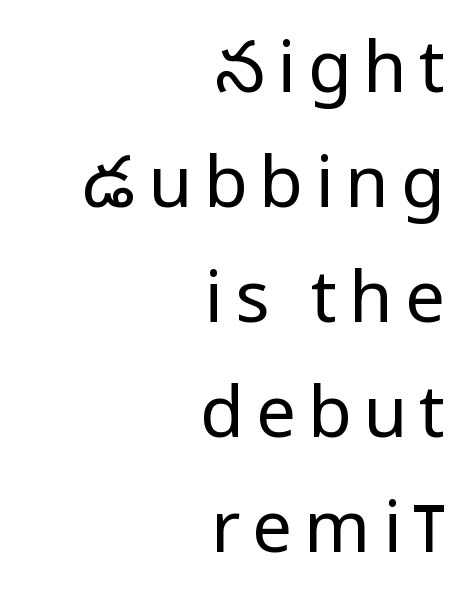
The paragraph has a hard right edge and a soft left edge. The passage shown is not underscored anywhere. The rendering shows plain stroke endings on the letterforms — a sans-serif design. Compared with a typical body face, this is equally light or lighter still. Every stem runs plumb, perpendicular to the baseline.
